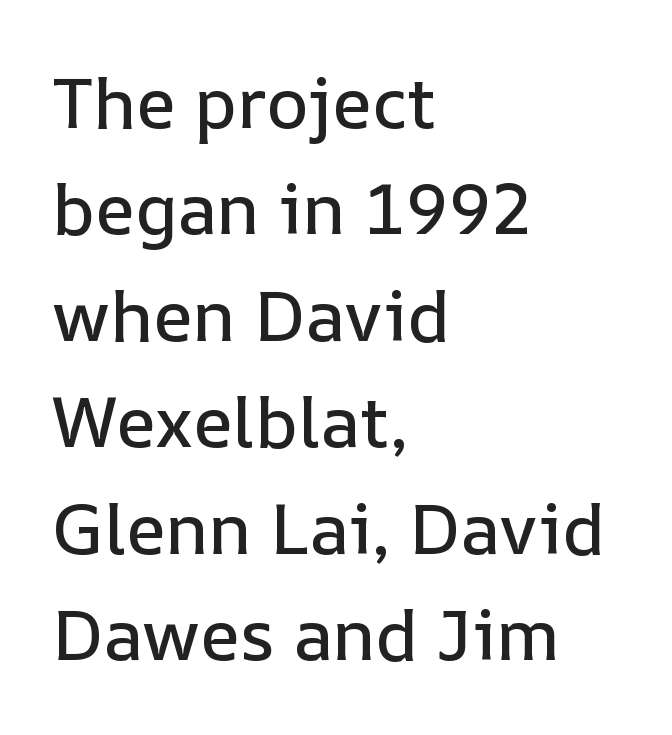
Inter-character spacing is left at the font's built-in metrics. Is the block centered? No — it sits flush against the left margin. A typesetter would call this proportional, since set widths differ per character. Unmarked baselines from the first word to the last.
